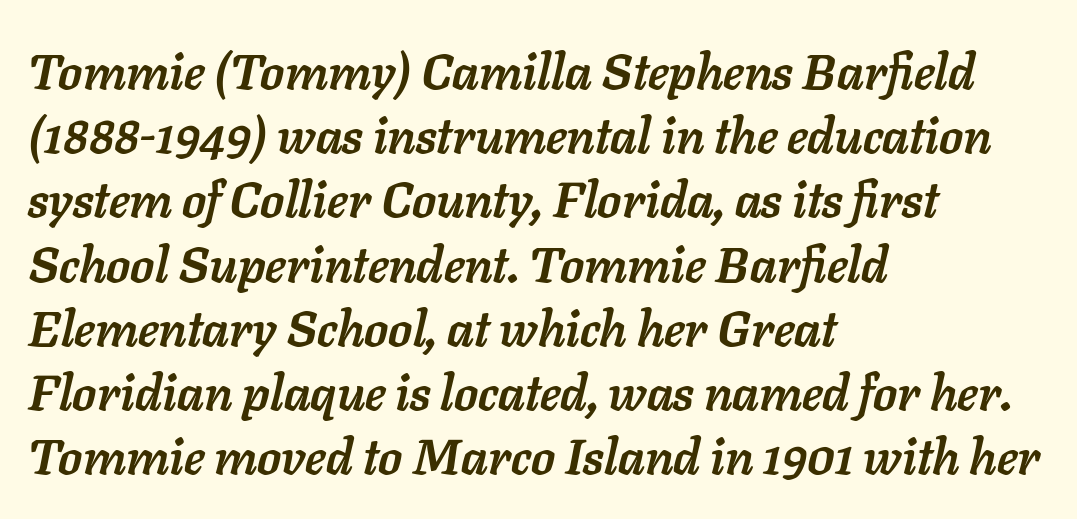
In terms of posture, this sample is oblique. The space beneath each line is pristine and unruled. Is the block centered? No — it sits flush against the left margin. The passage shown is typed in a proportional face where columns would drift. The rendering uses a moderate line-height, typical for paragraphs. This rendering leaves character spacing at its baseline value.
